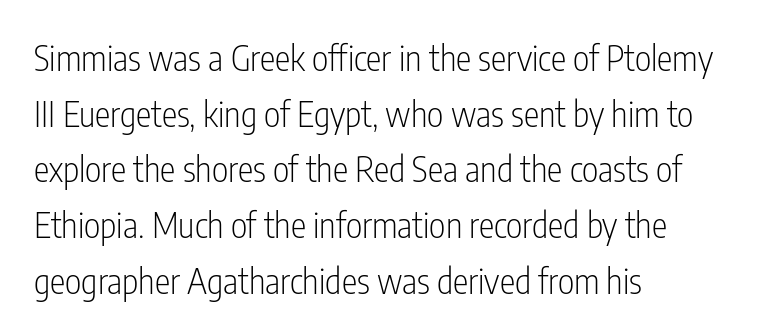
The image shows 35 px light, condensed sans-serif type, upright; set left-aligned, normal line spacing (1.59x), normal letter spacing, not underlined; low stroke contrast and a medium x-height.
